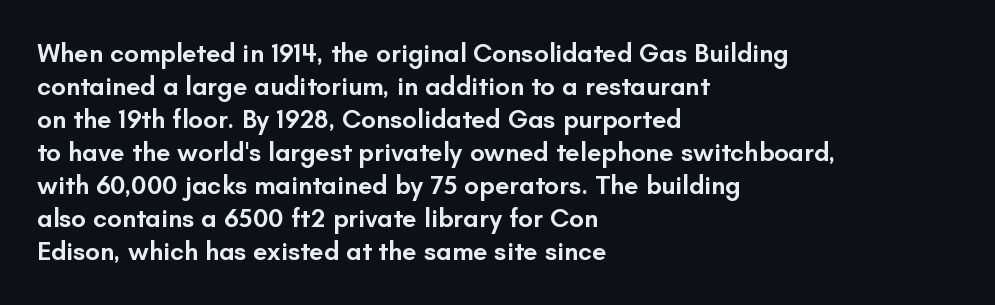
The image shows 26 px text type, upright; set left-aligned, normal line spacing (1.27x), normal letter spacing, not underlined.
